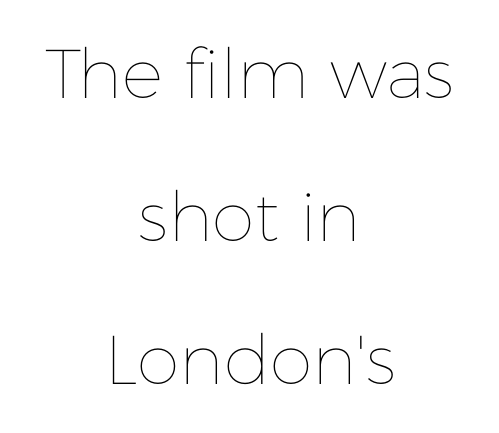
Q: Is the text bold? A: No.
Q: Is the text italic (slanted)? A: No, it is upright.
Q: Is the text underlined? A: No.
Q: How is the paragraph aligned? A: Centered.
Q: Is the spacing between letters normal or unusually wide? A: Normal.
Q: Is the spacing between lines tight, normal or loose? A: Loose.
Q: Width (condensed, normal, or wide)? A: Normal.
Q: Stroke contrast? A: Low.
Q: x-height? A: Medium.
Q: Monospaced? A: No.
